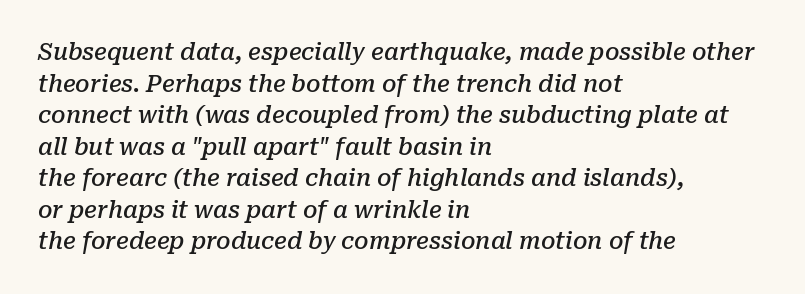
The image shows 23 px text type, italic (leaning right); set left-aligned, normal line spacing (1.37x), normal letter spacing, not underlined.
